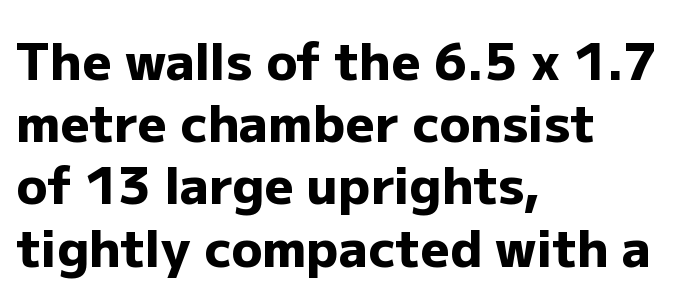
The image shows 51 px heavy sans-serif type, upright; set left-aligned, line spacing 1.22x, normal letter spacing, not underlined; low stroke contrast and a medium x-height.
